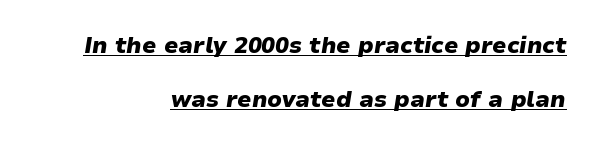
Q: Is the text bold? A: Yes.
Q: Is the text italic (slanted)? A: Yes, it leans right by about 9 degrees.
Q: Is the text underlined? A: Yes.
Q: How is the paragraph aligned? A: Right-aligned.
Q: Is the spacing between letters normal or unusually wide? A: Normal.
Q: Is the spacing between lines tight, normal or loose? A: Loose.
